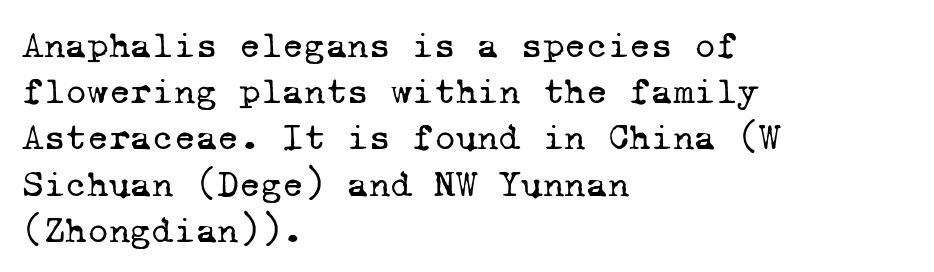
Line starts are locked; line ends wander. This sample keeps an unexceptional amount of space between lines. Here the designer chose a console-style face with uniform glyph widths. The passage shown is not bold in any degree. This is serif lettering, the kind often seen in printed books.
